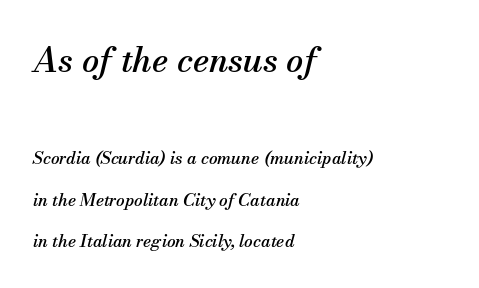
The image shows 34 px serif type, italic (leaning right); set left-aligned, loose line spacing (2.46x), normal letter spacing, not underlined; the first (top) block is 2.0x larger; medium stroke contrast and a small x-height.
